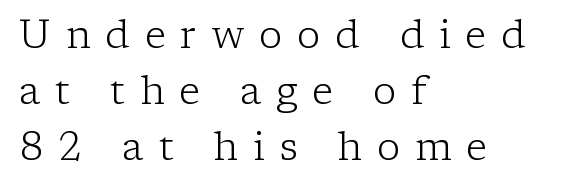
The image shows 39 px light serif type, upright; set left-aligned, normal line spacing (1.44x), unusually wide letter spacing (+0.38 em), not underlined; low stroke contrast and a medium x-height.
